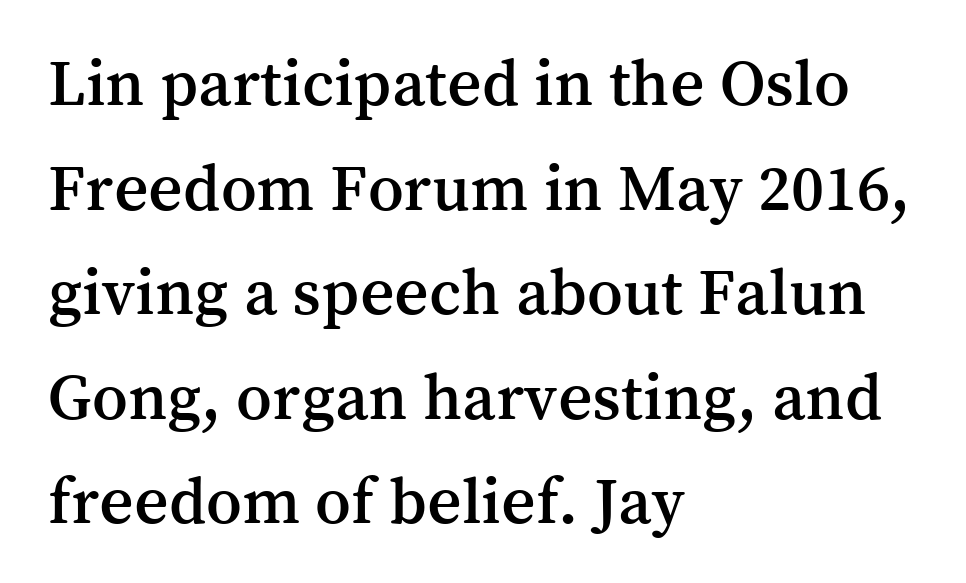
{"serif": "yes", "italic": "no", "width": "normal", "stroke_contrast": "medium", "x_height": "medium", "monospaced": "no", "underline": "no", "align": "left", "line_spacing": "normal", "line_spacing_ratio": 1.56, "letter_spacing": "normal", "letter_spacing_em": 0.0, "glyph_px": 67}
